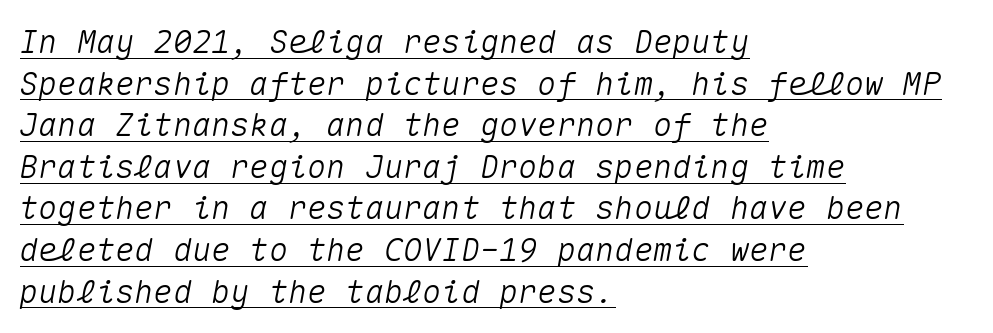
The image shows 32 px text type, italic (leaning right), monospaced; set left-aligned, normal line spacing (1.3x), normal letter spacing, underlined; medium stroke contrast and a medium x-height.
